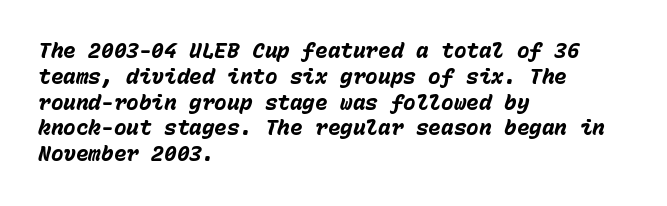
Descenders are the only things crossing below the line. Each word holds together tightly as a unit, with standard inter-letter gaps. The ragged edge is on the right, which tells us the setting is flush left. Looking at the ascenders, they clearly lean. Bold? Absolutely — the strokes are thick and heavy.
